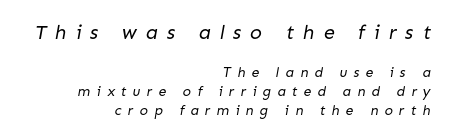
The image shows 20 px text type; set right-aligned, normal line spacing (1.36x), unusually wide letter spacing (+0.44 em), not underlined; the first (top) block is 1.43x larger.
